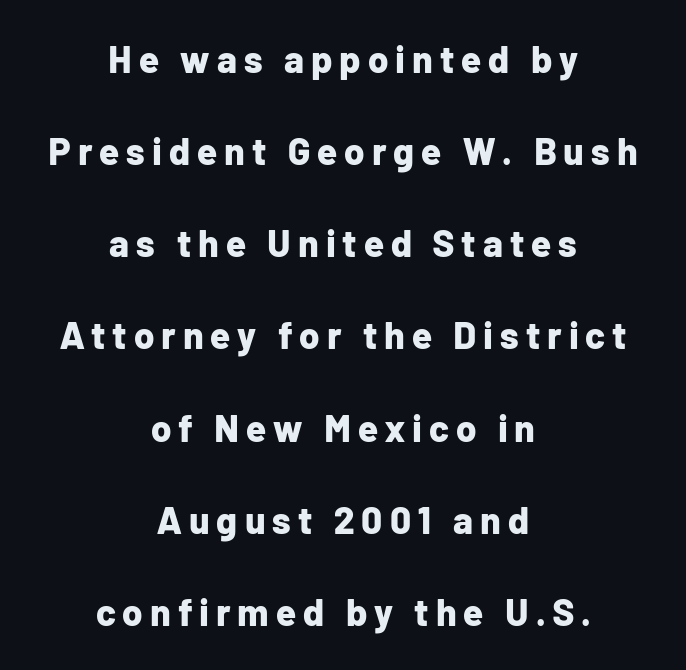
Q: Is the text bold? A: Yes.
Q: Is the text italic (slanted)? A: No, it is upright.
Q: Is the typeface a serif or a sans-serif typeface? A: Sans-serif.
Q: Is the text underlined? A: No.
Q: How is the paragraph aligned? A: Centered.
Q: Is the spacing between lines tight, normal or loose? A: Loose.
Q: Width (condensed, normal, or wide)? A: Normal.
Q: Stroke contrast? A: Low.
Q: x-height? A: Medium.
Q: Monospaced? A: No.
